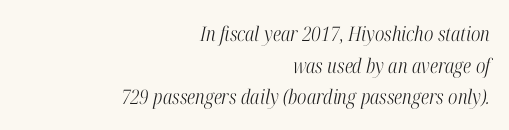
The image shows 20 px text type, italic (leaning right); set right-aligned, normal line spacing (1.58x), normal letter spacing, not underlined.
